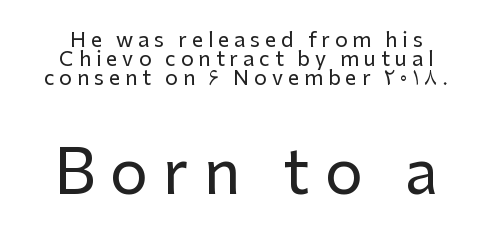
The image shows 60 px sans-serif type, upright; set tight line spacing (0.96x), unusually wide letter spacing (+0.25 em), not underlined; the second (bottom) block is 3.0x larger; low stroke contrast and a medium x-height.
